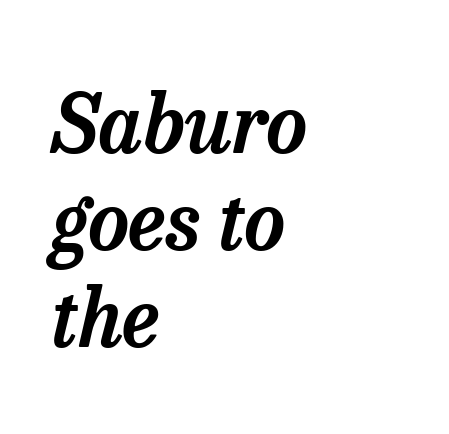
Q: Is the text italic (slanted)? A: Yes, it leans right by about 13 degrees.
Q: Is the typeface a serif or a sans-serif typeface? A: Serif.
Q: Is the text underlined? A: No.
Q: How is the paragraph aligned? A: Left-aligned.
Q: Is the spacing between letters normal or unusually wide? A: Normal.
Q: Width (condensed, normal, or wide)? A: Normal.
Q: Stroke contrast? A: Low.
Q: x-height? A: Medium.
Q: Monospaced? A: No.
